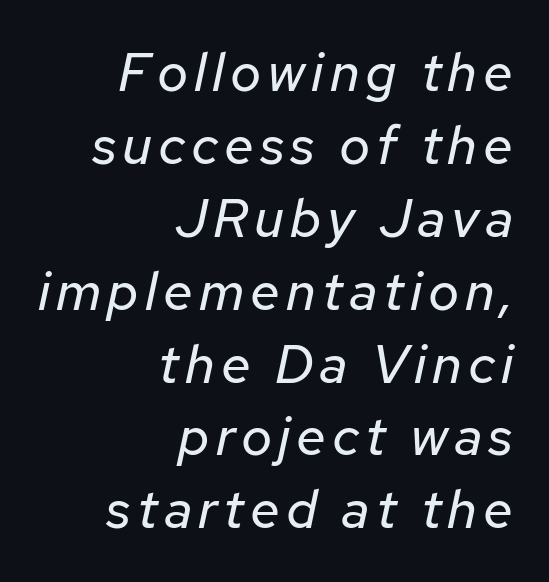
The image shows 54 px regular-weight type, italic (leaning right); set right-aligned, normal line spacing (1.35x), not underlined; low stroke contrast and a medium x-height.
